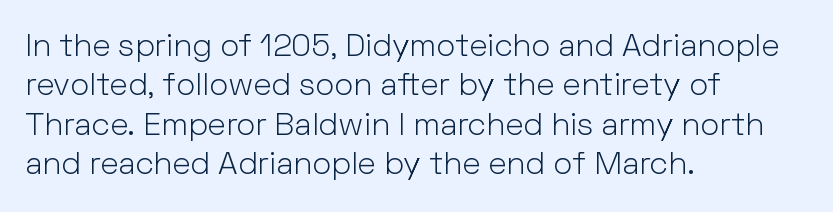
The image shows 32 px light sans-serif type, upright; set left-aligned, line spacing 1.23x, normal letter spacing, not underlined; low stroke contrast and a medium x-height.
